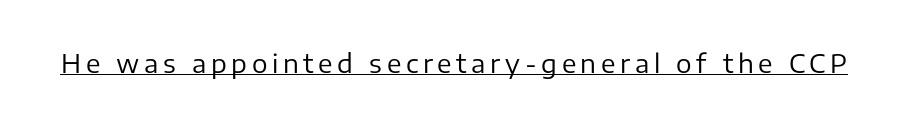
Q: Is the text bold? A: No.
Q: Is the text italic (slanted)? A: No, it is upright.
Q: Is the text underlined? A: Yes.
